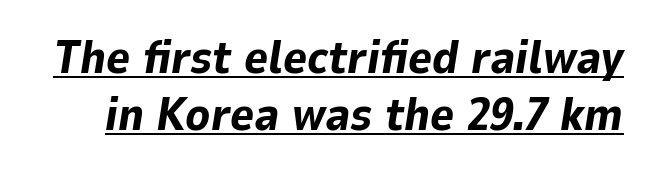
The image shows 46 px bold type, italic (leaning right); set line spacing 1.24x, normal letter spacing, underlined; low stroke contrast and a medium x-height.
